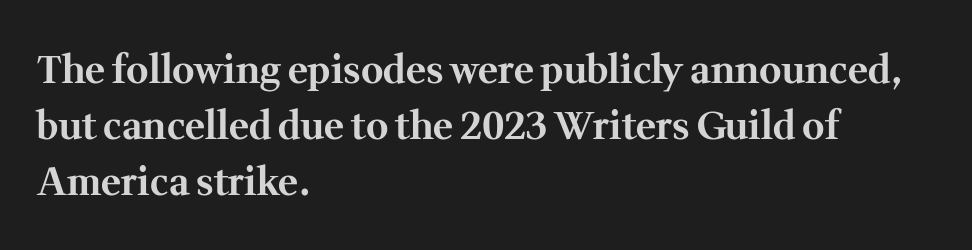
The image shows 38 px bold serif type, upright; set left-aligned, normal line spacing (1.47x), normal letter spacing, not underlined; medium stroke contrast and a medium x-height.
